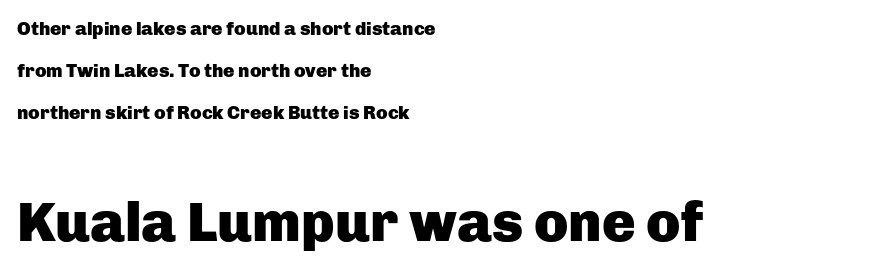
The image shows 56 px heavy sans-serif type, upright; set left-aligned, loose line spacing (2.22x), normal letter spacing, not underlined; the second (bottom) block is 2.95x larger; low stroke contrast and a medium x-height.
